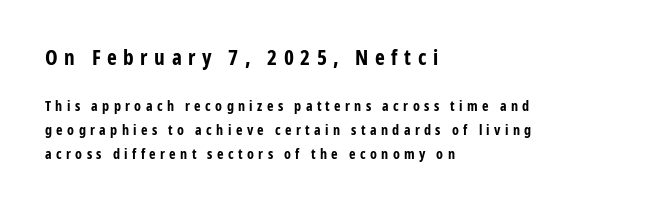
{"italic": "no", "bold": "yes", "underline": "no", "align": "left", "line_spacing_ratio": 1.71, "letter_spacing": "wide", "letter_spacing_em": 0.31, "larger_block": "first", "size_ratio": 1.5, "glyph_px": 21}
